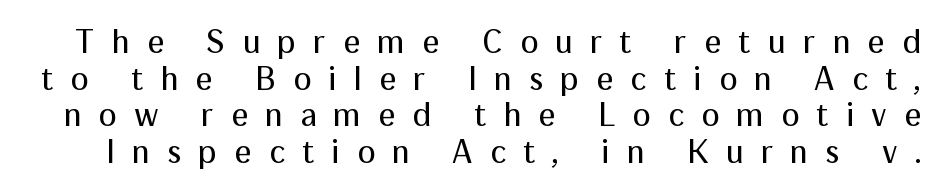
Q: Is the text bold? A: No.
Q: Is the text italic (slanted)? A: No, it is upright.
Q: Is the typeface a serif or a sans-serif typeface? A: Sans-serif.
Q: Is the text underlined? A: No.
Q: Is the spacing between letters normal or unusually wide? A: Unusually wide.
Q: Is the spacing between lines tight, normal or loose? A: Tight.
Q: Width (condensed, normal, or wide)? A: Normal.
Q: Stroke contrast? A: Medium.
Q: x-height? A: Medium.
Q: Monospaced? A: No.
